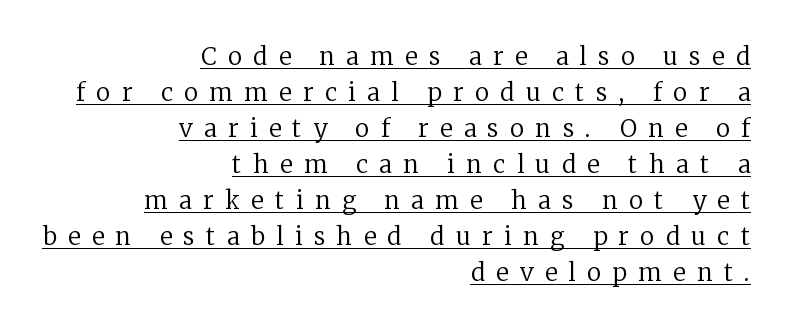
Summary of weight: not heavy and not bold. This sample uses expanded letter spacing, leaving extra air between glyphs. Nope, not italic — everything's standing straight. Does the copy run flush right? Yes — the right margin is perfectly even. Check the space under the baseline: a stroke is drawn there. The vertical gap from one line to the next is medium.
